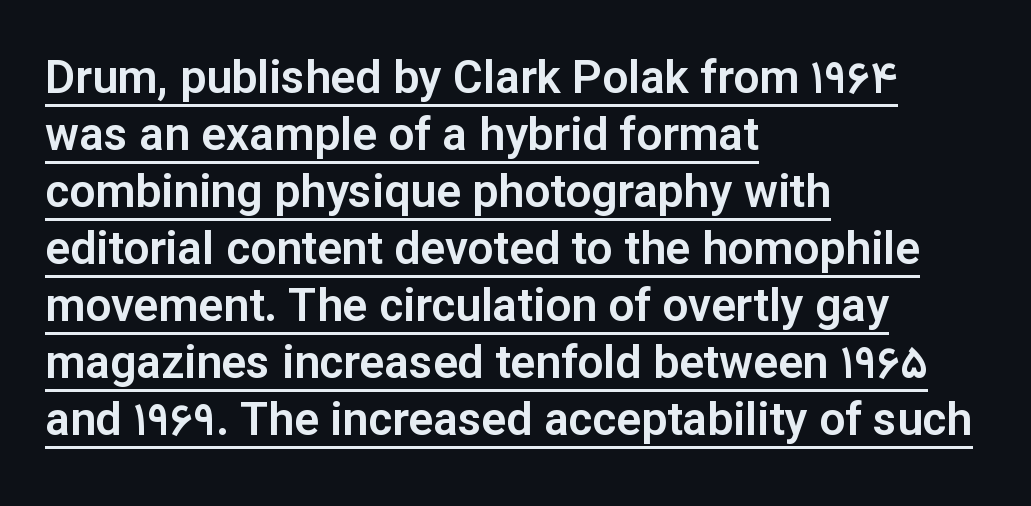
Q: Is the text italic (slanted)? A: No, it is upright.
Q: Is the typeface a serif or a sans-serif typeface? A: Sans-serif.
Q: Is the text underlined? A: Yes.
Q: How is the paragraph aligned? A: Left-aligned.
Q: Is the spacing between letters normal or unusually wide? A: Normal.
Q: Width (condensed, normal, or wide)? A: Normal.
Q: Stroke contrast? A: Low.
Q: x-height? A: Medium.
Q: Monospaced? A: No.
